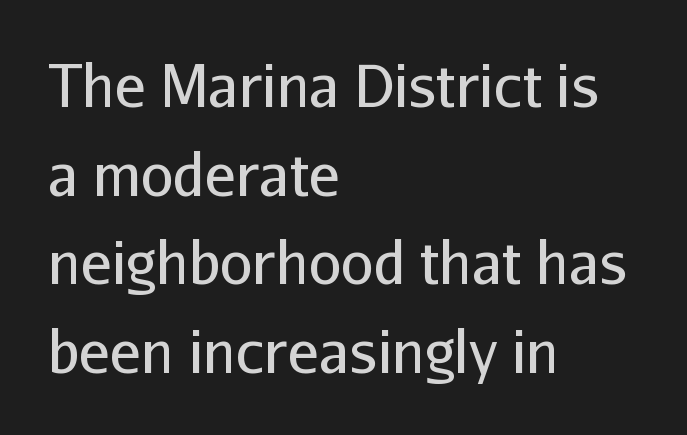
This sample uses plain, unmodified letter spacing. The weight would be labelled regular, book, light, or lighter still. Reading down the block, your eye returns to a fixed left position each line. No italicization has been applied; the sample stays upright. Underline: absent.
